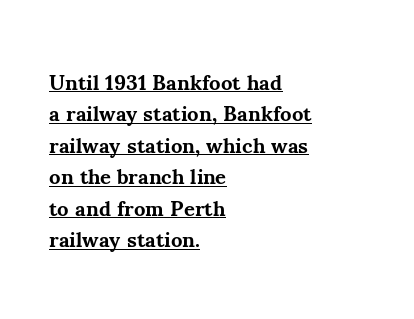
Q: Is the text bold? A: Yes.
Q: Is the text italic (slanted)? A: No, it is upright.
Q: Is the text underlined? A: Yes.
Q: How is the paragraph aligned? A: Left-aligned.
Q: Is the spacing between letters normal or unusually wide? A: Normal.
Q: Is the spacing between lines tight, normal or loose? A: Normal.
